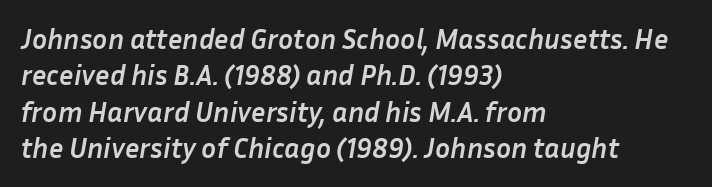
The rendering uses natural spacing where letterforms have individual widths. The letterforms sit shoulder to shoulder at normal distance. You can tell it's italic because the verticals aren't actually vertical. Pretty heavy lettering here — definitely bold.
